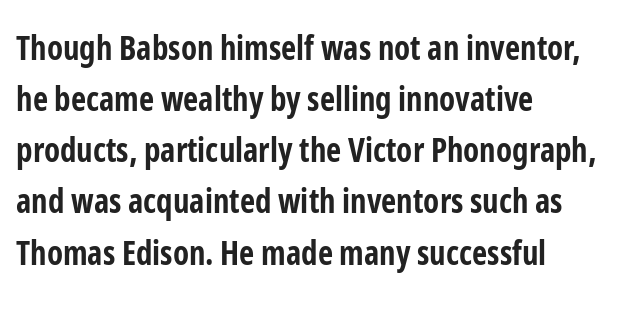
This sample has the flowing, uneven cadence of proportional lettering. Caption: multi-line text, flush left, ragged right. The typesetting leans heavy: a genuine bold. Type style note: lacks serifs. The face used here is rendered with its standard letterfit.
